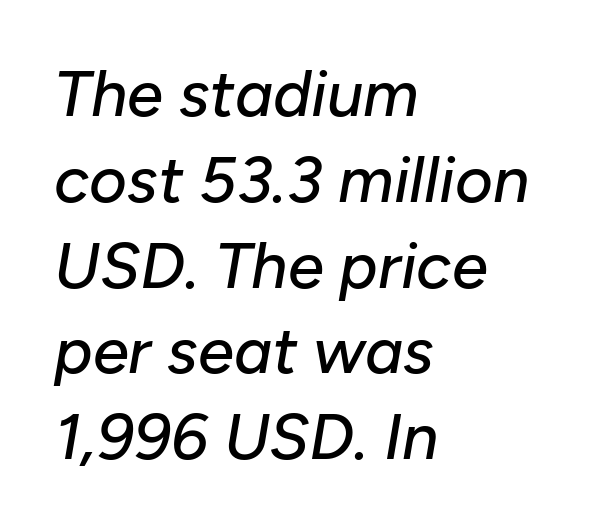
{"italic": "yes", "lean": "right", "slant_degrees": 10, "width": "normal", "stroke_contrast": "low", "x_height": "medium", "monospaced": "no", "underline": "no", "align": "left", "line_spacing": "normal", "line_spacing_ratio": 1.32, "letter_spacing": "normal", "letter_spacing_em": 0.0, "glyph_px": 65}
